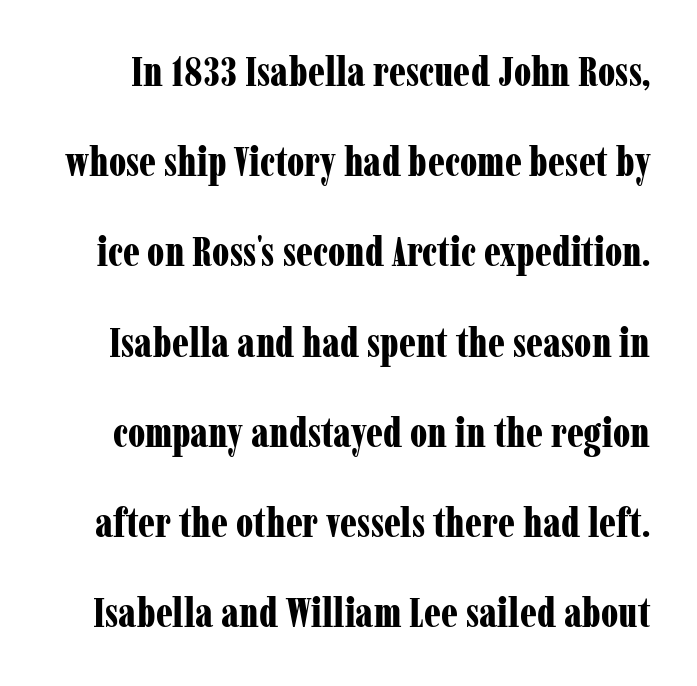
Q: Is the text bold? A: Yes.
Q: Is the text italic (slanted)? A: No, it is upright.
Q: Is the typeface a serif or a sans-serif typeface? A: Serif.
Q: Is the text underlined? A: No.
Q: Is the spacing between letters normal or unusually wide? A: Normal.
Q: Is the spacing between lines tight, normal or loose? A: Loose.
Q: Width (condensed, normal, or wide)? A: Condensed.
Q: Stroke contrast? A: Low.
Q: x-height? A: Medium.
Q: Monospaced? A: No.
